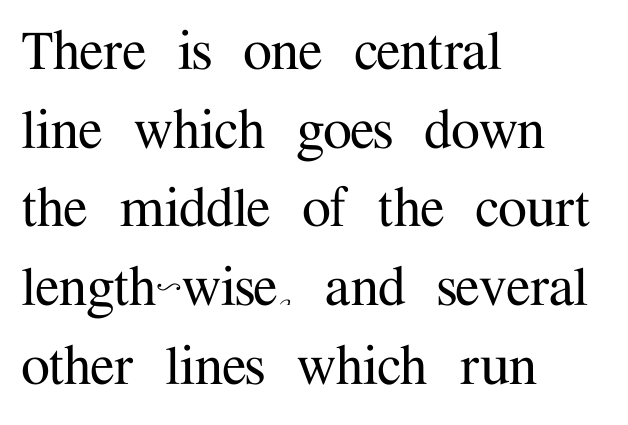
The image shows 65 px serif type, upright; set left-aligned, line spacing 1.21x, normal letter spacing, not underlined; medium stroke contrast and a medium x-height.
